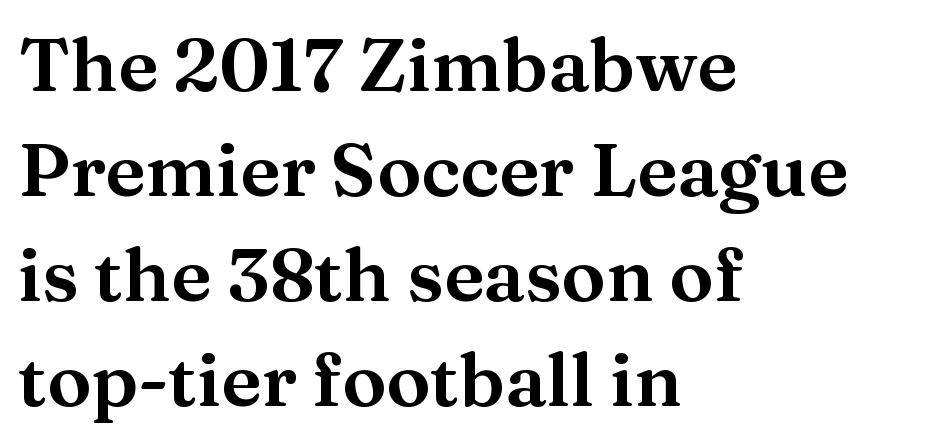
Q: Is the text italic (slanted)? A: No, it is upright.
Q: Is the typeface a serif or a sans-serif typeface? A: Serif.
Q: Is the text underlined? A: No.
Q: How is the paragraph aligned? A: Left-aligned.
Q: Is the spacing between letters normal or unusually wide? A: Normal.
Q: Is the spacing between lines tight, normal or loose? A: Normal.
Q: Width (condensed, normal, or wide)? A: Wide.
Q: Stroke contrast? A: Medium.
Q: x-height? A: Medium.
Q: Monospaced? A: No.
